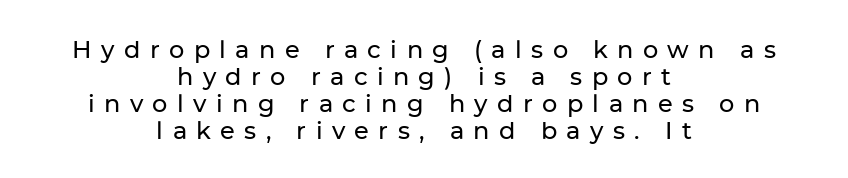
The image shows 24 px text type, upright; set centered, tight line spacing (1.12x), unusually wide letter spacing (+0.39 em), not underlined.
